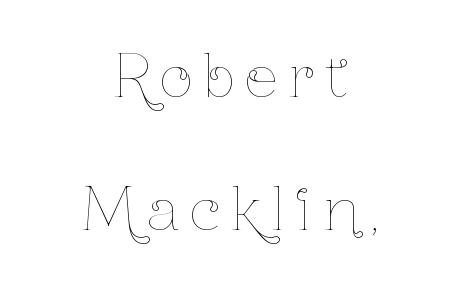
Check the space under the baseline: it is left empty. The passage is arranged like a title page — every line centered. Ordinary non-slanted type is in use. Heft: none added — not bold. What stands out about the letter spacing? Its width — letters are far apart. Baseline-to-baseline distance is far greater than the letter height.
